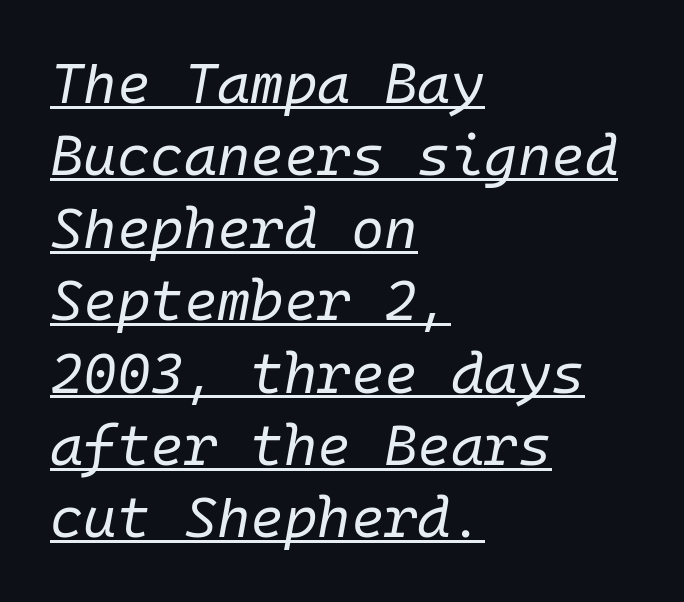
The image shows 57 px regular-weight type, italic (leaning right), monospaced; set left-aligned, normal line spacing (1.27x), normal letter spacing, underlined; low stroke contrast and a medium x-height.
